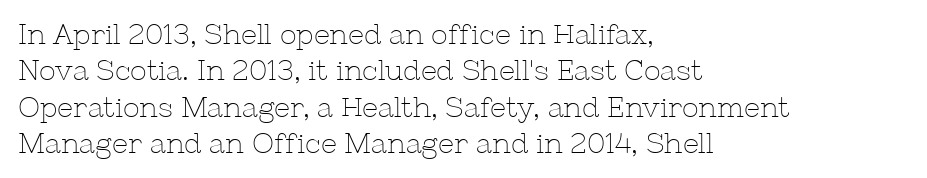
The image shows 28 px thin serif type, upright; set left-aligned, normal line spacing (1.3x), normal letter spacing, not underlined; low stroke contrast and a medium x-height.
